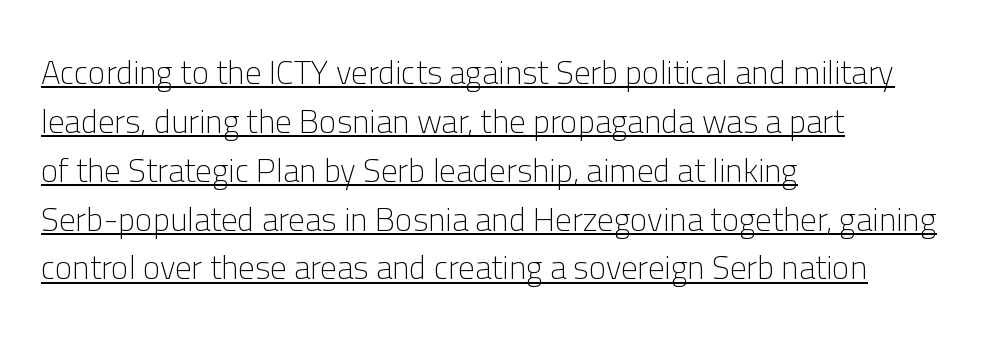
Each word holds together tightly as a unit, with standard inter-letter gaps. Quick note: underline on. This reads as an unemphasized weight, regular at the heaviest. Note the varied advance widths — an 'i' is clearly narrower than an 'm'.
